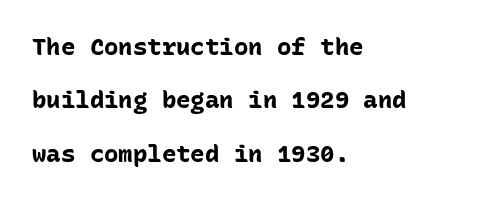
Q: Is the text bold? A: Yes.
Q: Is the text italic (slanted)? A: No, it is upright.
Q: Is the text underlined? A: No.
Q: How is the paragraph aligned? A: Left-aligned.
Q: Is the spacing between letters normal or unusually wide? A: Normal.
Q: Is the spacing between lines tight, normal or loose? A: Loose.
